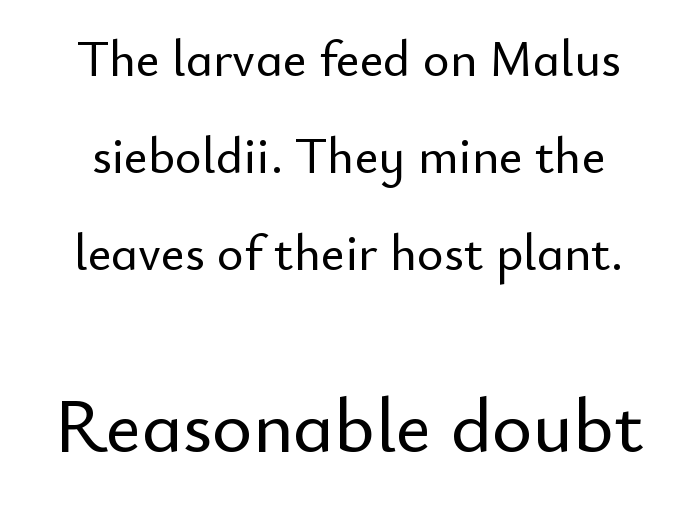
Q: Is the text italic (slanted)? A: No, it is upright.
Q: Is the typeface a serif or a sans-serif typeface? A: Sans-serif.
Q: Is the text underlined? A: No.
Q: Is the spacing between letters normal or unusually wide? A: Normal.
Q: Is the spacing between lines tight, normal or loose? A: Loose.
Q: Which block of text is set in a larger size, the first (top) or the second (bottom)? A: The second (bottom) one.
Q: Width (condensed, normal, or wide)? A: Normal.
Q: Stroke contrast? A: Low.
Q: x-height? A: Small.
Q: Monospaced? A: No.
